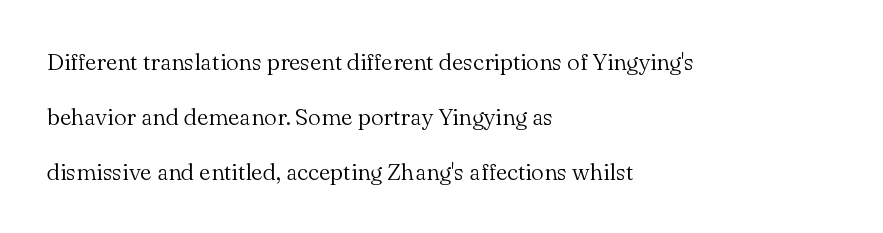
{"italic": "no", "bold": "no", "underline": "no", "align": "left", "line_spacing": "loose", "line_spacing_ratio": 2.39, "letter_spacing": "normal", "letter_spacing_em": 0.0, "glyph_px": 23}
